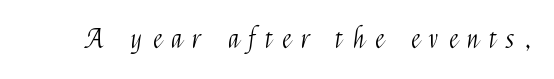
{"bold": "no", "underline": "no", "letter_spacing": "wide", "letter_spacing_em": 0.41, "glyph_px": 26}
